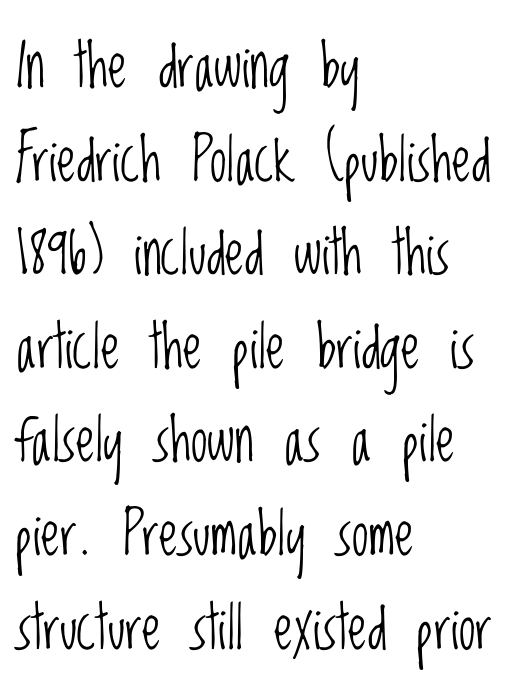
Q: Is the text bold? A: No.
Q: Is the text italic (slanted)? A: No, it is upright.
Q: Is the typeface a serif or a sans-serif typeface? A: Sans-serif.
Q: Is the text underlined? A: No.
Q: How is the paragraph aligned? A: Left-aligned.
Q: Is the spacing between letters normal or unusually wide? A: Normal.
Q: Is the spacing between lines tight, normal or loose? A: Normal.
Q: Width (condensed, normal, or wide)? A: Condensed.
Q: Stroke contrast? A: Low.
Q: x-height? A: Large.
Q: Monospaced? A: No.
